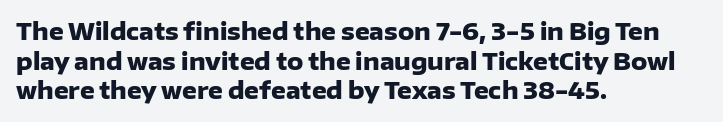
Q: Is the text bold? A: Yes.
Q: Is the text italic (slanted)? A: No, it is upright.
Q: Is the text underlined? A: No.
Q: How is the paragraph aligned? A: Left-aligned.
Q: Is the spacing between letters normal or unusually wide? A: Normal.
Q: Is the spacing between lines tight, normal or loose? A: Normal.
